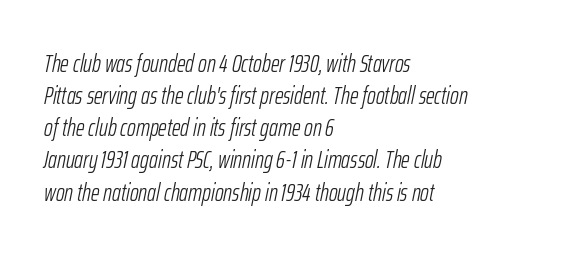
The image shows 24 px text type, italic (leaning right); set left-aligned, normal line spacing (1.34x), normal letter spacing, not underlined.
